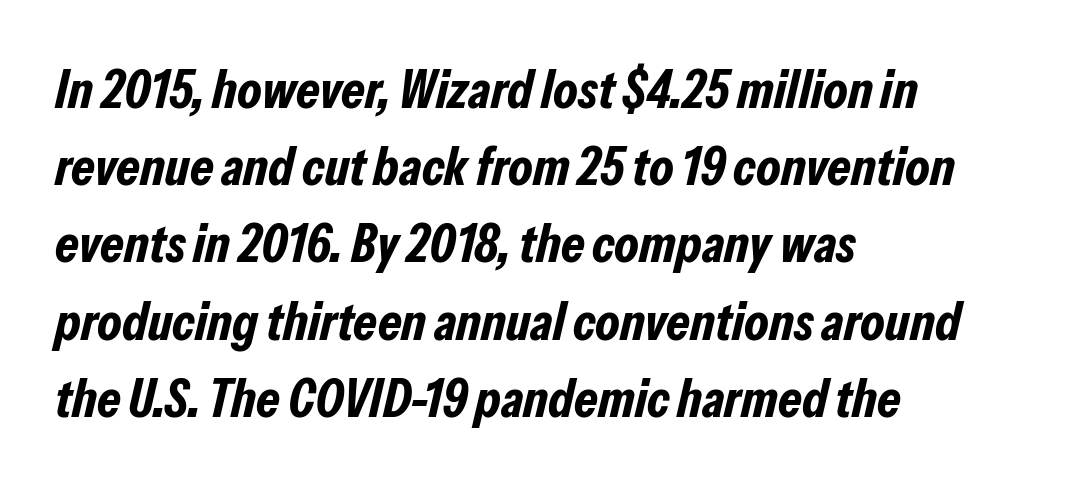
Q: Is the text bold? A: Yes.
Q: Is the text italic (slanted)? A: Yes, it leans right by about 13 degrees.
Q: Is the text underlined? A: No.
Q: How is the paragraph aligned? A: Left-aligned.
Q: Is the spacing between letters normal or unusually wide? A: Normal.
Q: Is the spacing between lines tight, normal or loose? A: Normal.
Q: Width (condensed, normal, or wide)? A: Condensed.
Q: Stroke contrast? A: Low.
Q: x-height? A: Medium.
Q: Monospaced? A: No.
